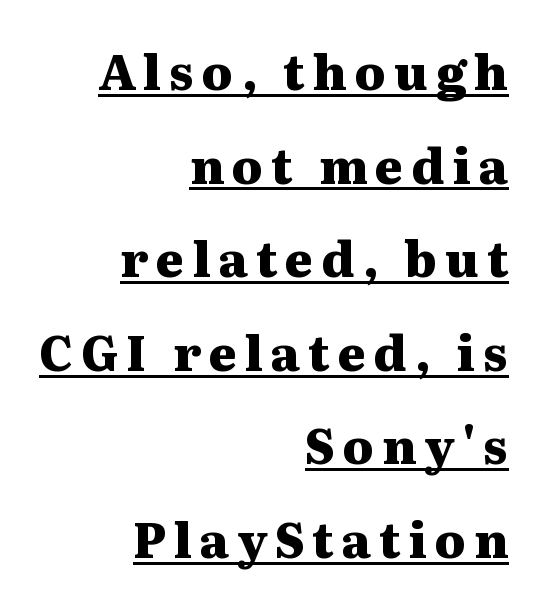
{"serif": "yes", "italic": "no", "bold": "yes", "weight": "heavy", "width": "wide", "stroke_contrast": "medium", "x_height": "medium", "monospaced": "no", "underline": "yes", "align": "right", "line_spacing": "loose", "line_spacing_ratio": 1.95, "glyph_px": 48}
